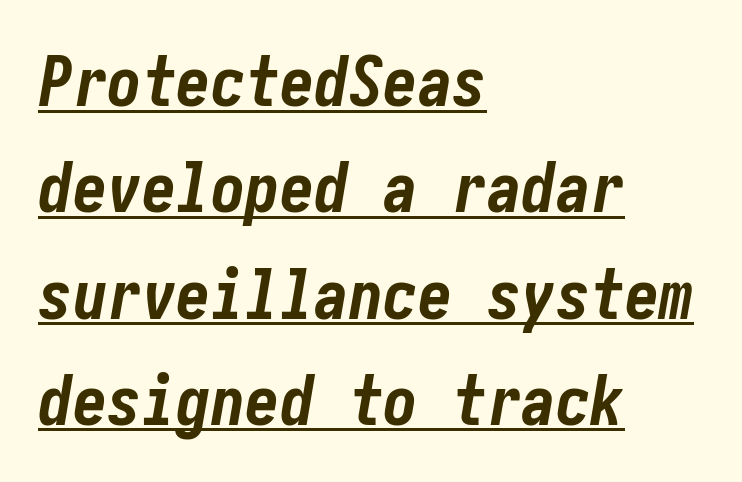
The image shows 69 px bold, condensed type, italic (leaning right); set left-aligned, normal line spacing (1.54x), normal letter spacing, underlined; low stroke contrast and a medium x-height.
